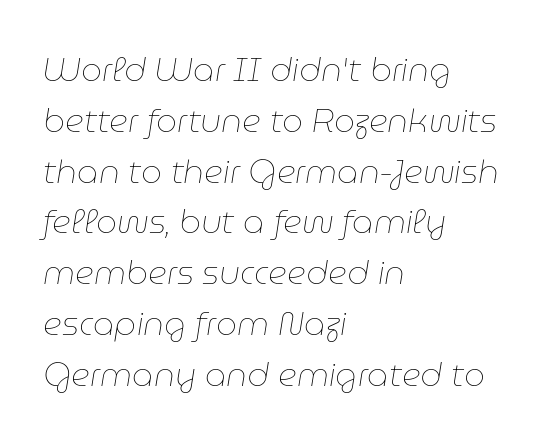
Horizontal bands of white between lines are of average thickness. Plain, unruled lines of type. Left-aligned paragraph, ragged on the right. Summary of weight: not heavy and not bold. Characters are canted at an angle relative to the baseline's perpendicular. Nothing unusual about the tracking: characters are spaced as the font intends.
